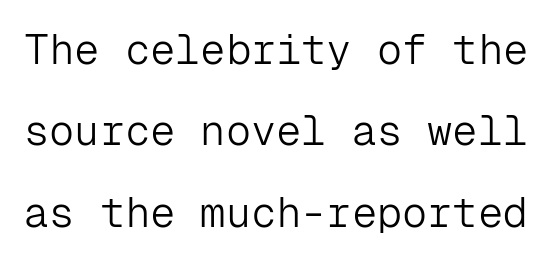
{"serif": "no", "italic": "no", "bold": "no", "weight": "light", "width": "normal", "stroke_contrast": "low", "x_height": "medium", "monospaced": "yes", "underline": "no", "line_spacing": "loose", "line_spacing_ratio": 1.94, "letter_spacing": "normal", "letter_spacing_em": 0.0, "glyph_px": 42}
